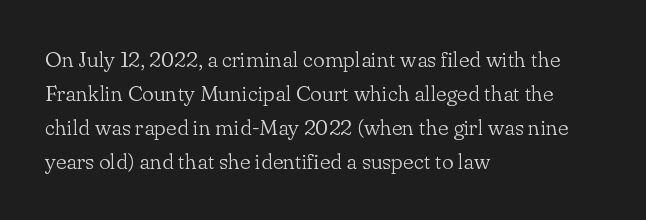
Q: Is the text bold? A: No.
Q: Is the text italic (slanted)? A: No, it is upright.
Q: Is the text underlined? A: No.
Q: How is the paragraph aligned? A: Left-aligned.
Q: Is the spacing between letters normal or unusually wide? A: Normal.
Q: Is the spacing between lines tight, normal or loose? A: Normal.
